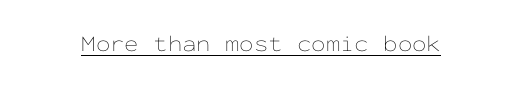
The image shows 23 px text type, upright; set normal letter spacing, underlined.
